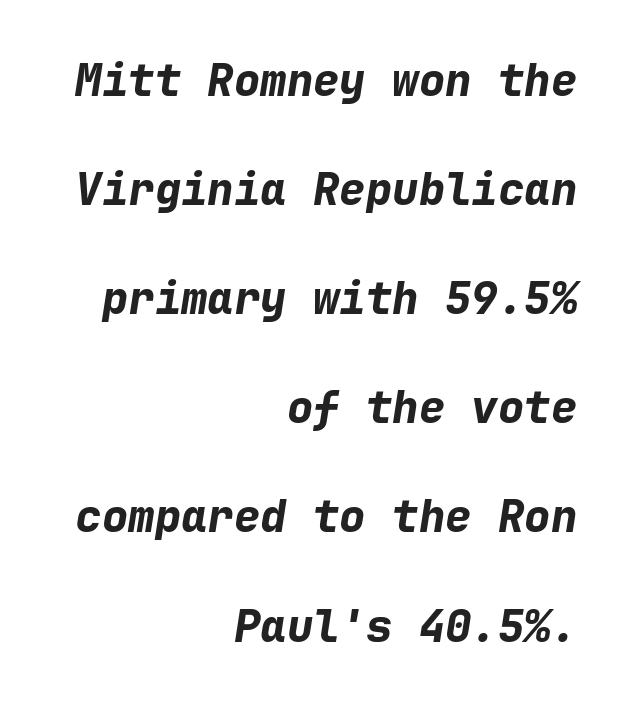
Q: Is the text bold? A: Yes.
Q: Is the text italic (slanted)? A: Yes, it leans right by about 9 degrees.
Q: Is the text underlined? A: No.
Q: How is the paragraph aligned? A: Right-aligned.
Q: Is the spacing between letters normal or unusually wide? A: Normal.
Q: Is the spacing between lines tight, normal or loose? A: Loose.
Q: Width (condensed, normal, or wide)? A: Normal.
Q: Stroke contrast? A: Low.
Q: x-height? A: Medium.
Q: Monospaced? A: Yes.
